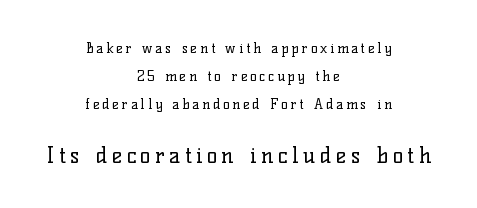
Caption: expanded tracking, letters set apart. This rendering features lettering with no underline. Italic: no, the glyphs are upright roman. If you measured baseline to baseline, you'd find a long distance.
